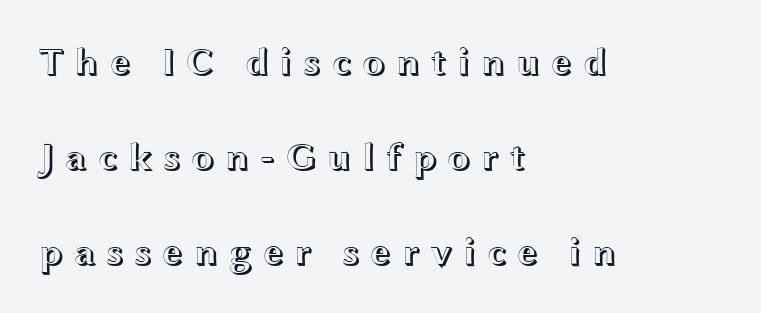
{"italic": "no", "width": "wide", "x_height": "medium", "monospaced": "no", "underline": "no", "align": "left", "line_spacing": "loose", "line_spacing_ratio": 2.43, "letter_spacing": "wide", "letter_spacing_em": 0.25, "glyph_px": 39}
